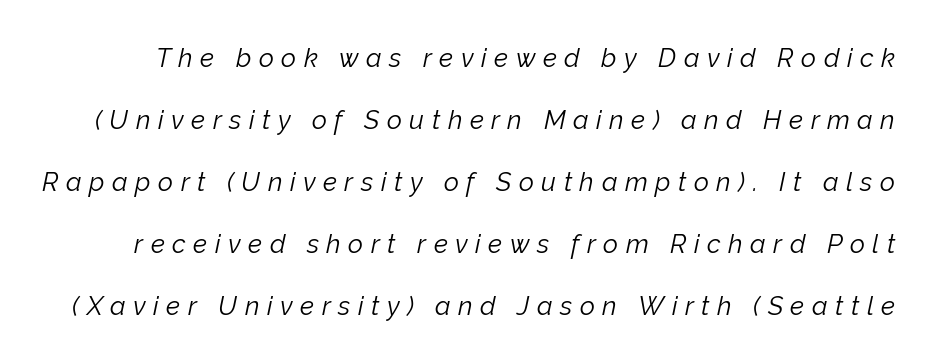
Q: Is the text bold? A: No.
Q: Is the text italic (slanted)? A: Yes, it leans right by about 12 degrees.
Q: Is the text underlined? A: No.
Q: Is the spacing between letters normal or unusually wide? A: Unusually wide.
Q: Is the spacing between lines tight, normal or loose? A: Loose.
